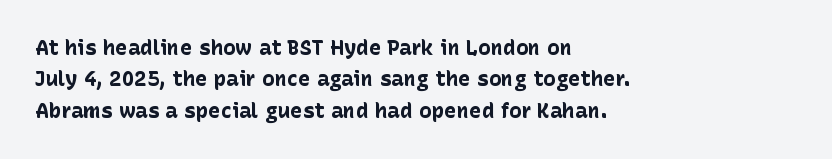
The image shows 21 px bold type, upright; set left-aligned, normal line spacing (1.5x), normal letter spacing, not underlined.
